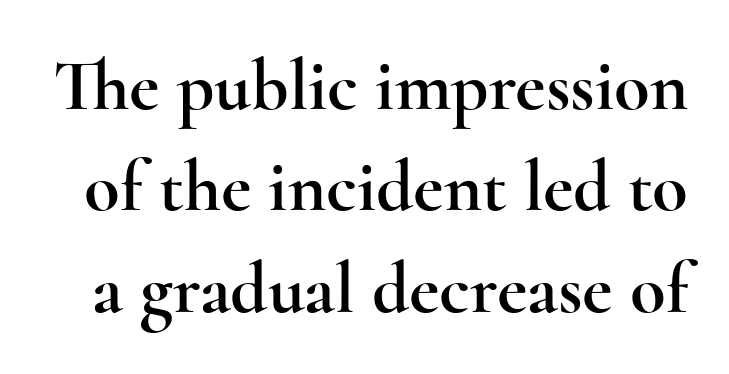
{"serif": "yes", "italic": "no", "width": "wide", "x_height": "small", "monospaced": "no", "underline": "no", "line_spacing": "normal", "line_spacing_ratio": 1.39, "letter_spacing": "normal", "letter_spacing_em": 0.0, "glyph_px": 73}
